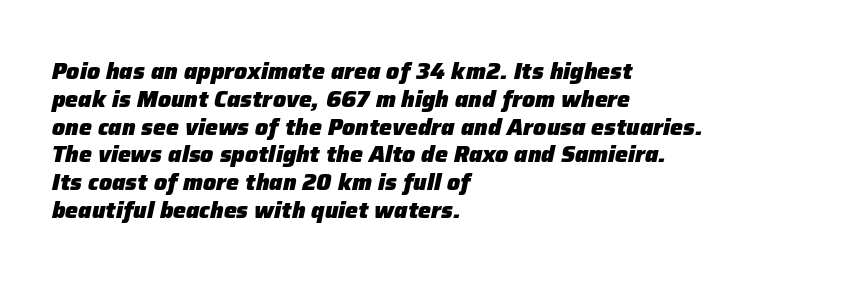
The image shows 23 px bold type, italic (leaning right); set left-aligned, line spacing 1.21x, normal letter spacing, not underlined.
